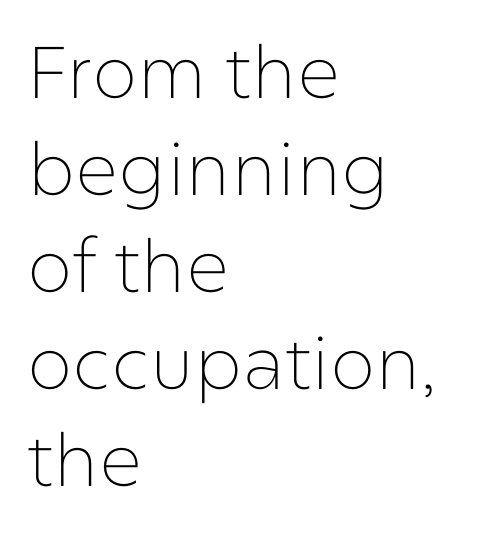
{"serif": "no", "italic": "no", "bold": "no", "weight": "thin", "width": "normal", "stroke_contrast": "low", "x_height": "medium", "monospaced": "no", "underline": "no", "align": "left", "line_spacing": "normal", "line_spacing_ratio": 1.33, "letter_spacing": "normal", "letter_spacing_em": 0.0, "glyph_px": 73}
